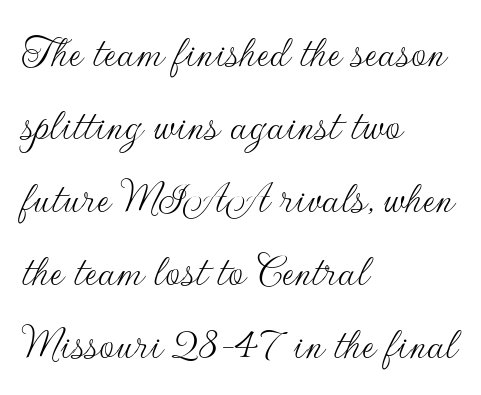
{"serif": "no", "bold": "no", "weight": "thin", "width": "normal", "stroke_contrast": "low", "x_height": "small", "monospaced": "no", "underline": "no", "align": "left", "line_spacing": "normal", "line_spacing_ratio": 1.52, "letter_spacing": "normal", "letter_spacing_em": 0.0, "glyph_px": 48}
